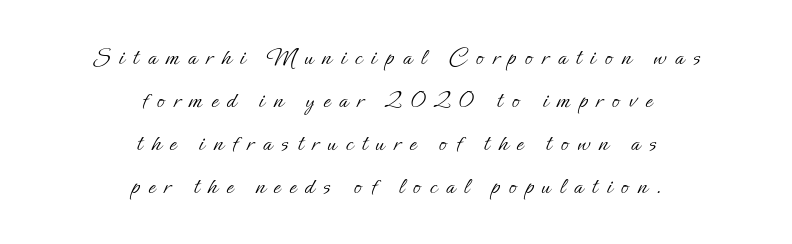
Stem width sits at or under what a default text font uses. Visually the block forms a symmetrical silhouette, jagged on both flanks. Is the letter spacing exaggerated? Yes — the characters are pushed far apart.
